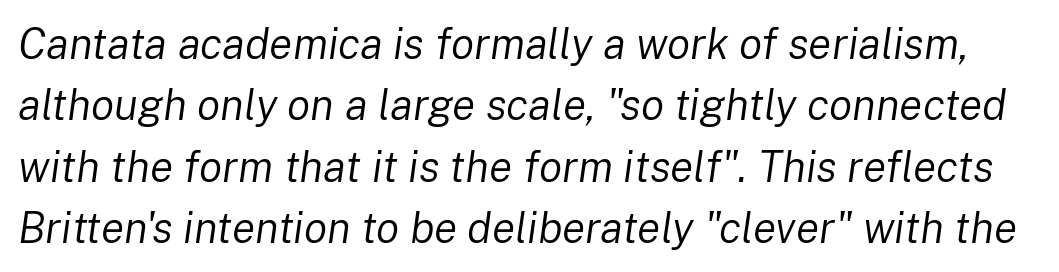
The image shows 43 px regular-weight type, italic (leaning right); set normal line spacing (1.43x), normal letter spacing, not underlined; low stroke contrast and a medium x-height.
